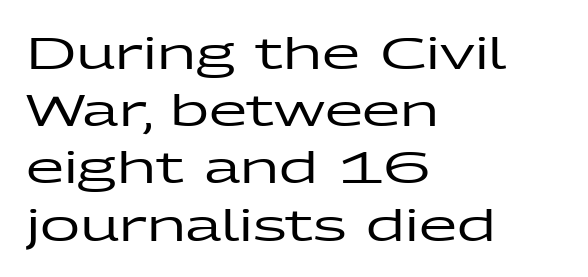
The image shows 44 px wide sans-serif type, upright; set left-aligned, normal line spacing (1.3x), normal letter spacing, not underlined; low stroke contrast and a medium x-height.
